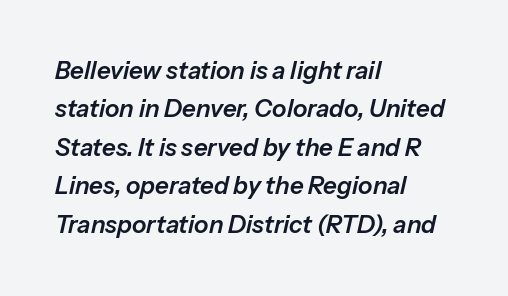
A typesetter would call this leading conventional body-copy spacing. Look at the tracking — it's just the regular setting, nothing added. Italic? Definitely — the glyphs are oblique. The words here are not underlined.
